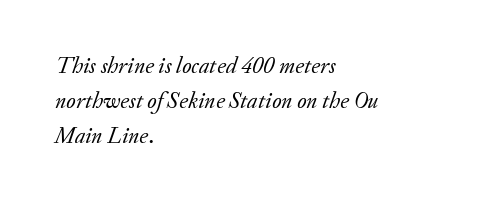
Q: Is the text bold? A: No.
Q: Is the text italic (slanted)? A: Yes, it leans right by about 20 degrees.
Q: Is the text underlined? A: No.
Q: How is the paragraph aligned? A: Left-aligned.
Q: Is the spacing between letters normal or unusually wide? A: Normal.
Q: Is the spacing between lines tight, normal or loose? A: Normal.
